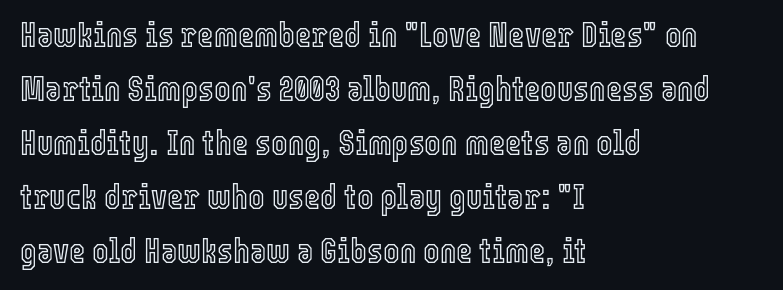
Q: Is the text italic (slanted)? A: No, it is upright.
Q: Is the text underlined? A: No.
Q: How is the paragraph aligned? A: Left-aligned.
Q: Is the spacing between letters normal or unusually wide? A: Normal.
Q: Is the spacing between lines tight, normal or loose? A: Normal.
Q: Width (condensed, normal, or wide)? A: Condensed.
Q: x-height? A: Medium.
Q: Monospaced? A: No.
